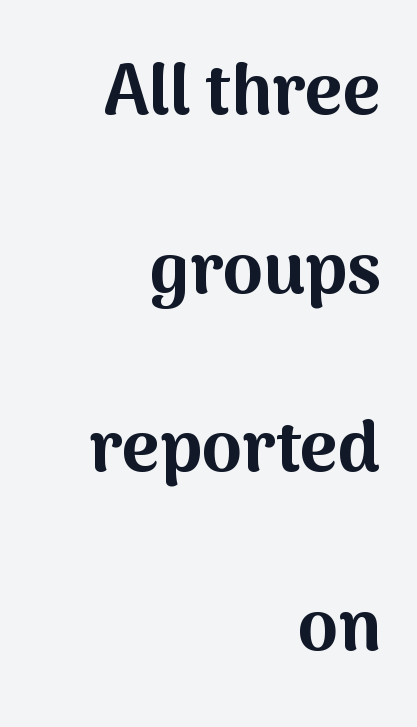
The image shows 72 px bold sans-serif type, upright; set right-aligned, loose line spacing (2.48x), normal letter spacing, not underlined; medium stroke contrast and a medium x-height.
